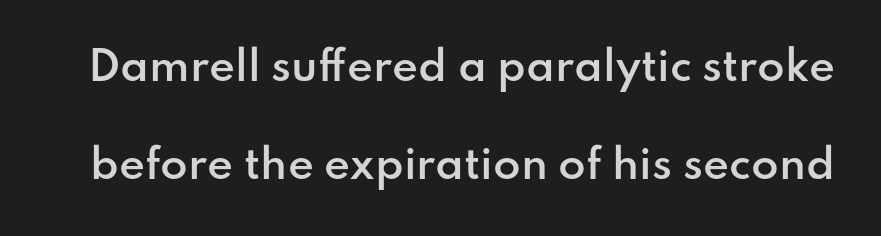
{"serif": "no", "italic": "no", "bold": "semi", "weight": "semibold", "width": "normal", "stroke_contrast": "low", "x_height": "small", "monospaced": "no", "underline": "no", "line_spacing": "loose", "line_spacing_ratio": 2.45, "letter_spacing": "normal", "letter_spacing_em": 0.0, "glyph_px": 40}
